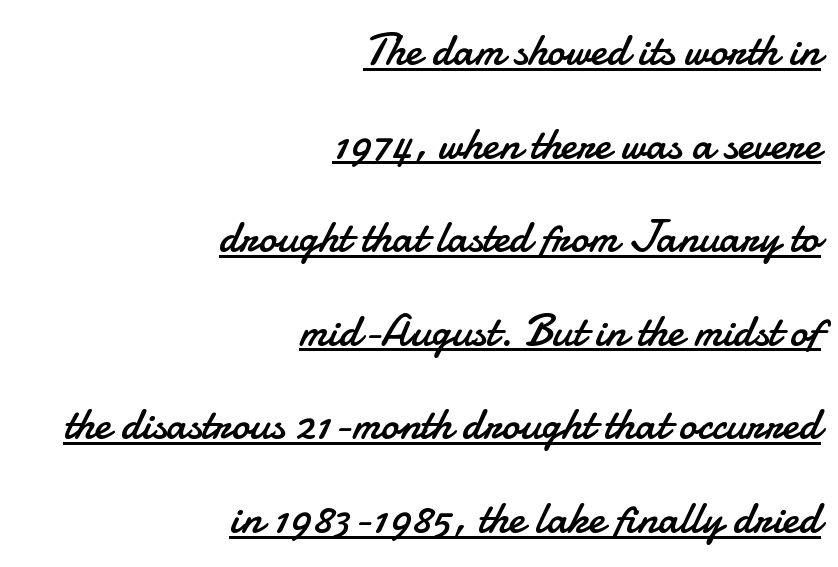
Q: Is the text bold? A: No.
Q: Is the text italic (slanted)? A: Yes.
Q: Is the typeface a serif or a sans-serif typeface? A: Sans-serif.
Q: Is the text underlined? A: Yes.
Q: How is the paragraph aligned? A: Right-aligned.
Q: Is the spacing between letters normal or unusually wide? A: Normal.
Q: Is the spacing between lines tight, normal or loose? A: Loose.
Q: Width (condensed, normal, or wide)? A: Normal.
Q: Stroke contrast? A: Low.
Q: x-height? A: Small.
Q: Monospaced? A: No.
